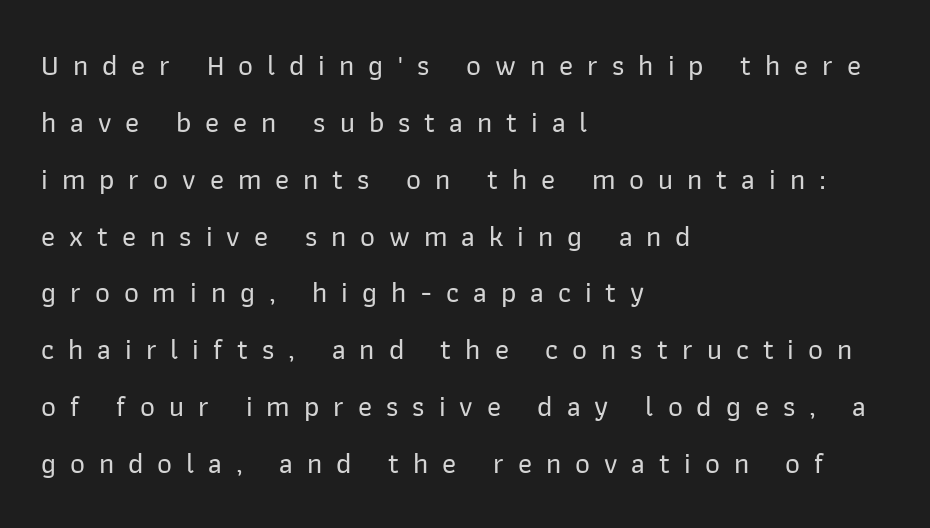
Q: Is the text italic (slanted)? A: No, it is upright.
Q: Is the typeface a serif or a sans-serif typeface? A: Sans-serif.
Q: Is the text underlined? A: No.
Q: How is the paragraph aligned? A: Left-aligned.
Q: Is the spacing between letters normal or unusually wide? A: Unusually wide.
Q: Is the spacing between lines tight, normal or loose? A: Loose.
Q: Width (condensed, normal, or wide)? A: Normal.
Q: Stroke contrast? A: Low.
Q: x-height? A: Medium.
Q: Monospaced? A: No.
